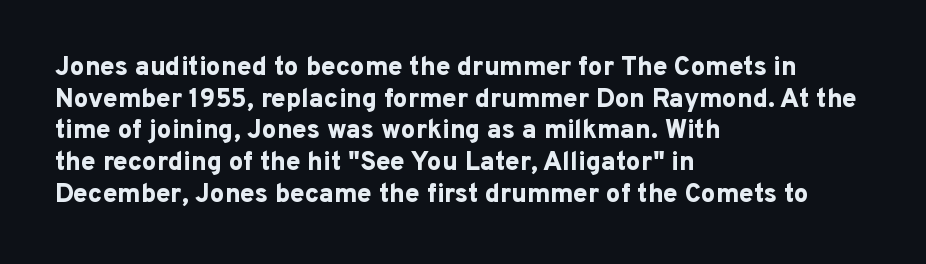
I'd describe the lettering as bold — thick and assertive. Words appear dense and cohesive because spacing is normal. Reading down the block, your eye returns to a fixed left position each line. The lettering holds an erect, upright posture throughout. Descender tails drop into unmarked territory.
